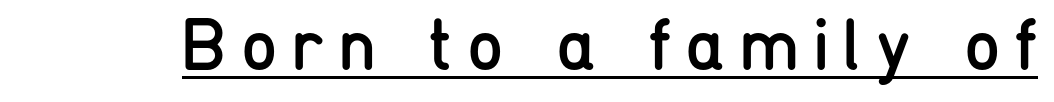
Q: Is the text bold? A: No.
Q: Is the text italic (slanted)? A: No, it is upright.
Q: Is the typeface a serif or a sans-serif typeface? A: Sans-serif.
Q: Is the text underlined? A: Yes.
Q: Is the spacing between letters normal or unusually wide? A: Unusually wide.
Q: Width (condensed, normal, or wide)? A: Condensed.
Q: Stroke contrast? A: Low.
Q: x-height? A: Medium.
Q: Monospaced? A: No.
